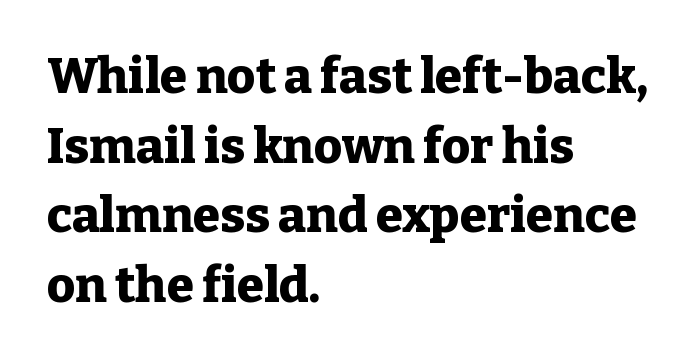
To sum up the face: it has serifs. Descenders hang freely into open space. Characters follow at the spacing the type designer built in. Weight: bold. If you measured baseline to baseline, you'd find a middling distance. When letters stand straight like this, we call the style roman or upright.
